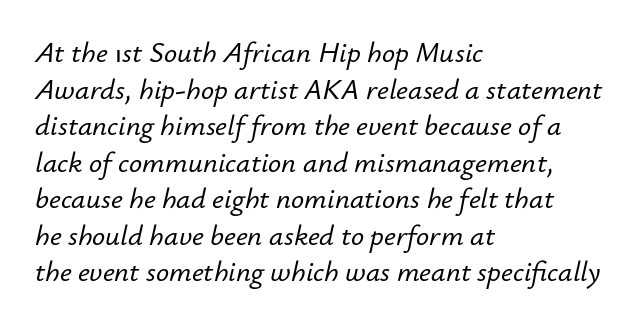
Q: Is the text italic (slanted)? A: Yes, it leans right by about 12 degrees.
Q: Is the text underlined? A: No.
Q: How is the paragraph aligned? A: Left-aligned.
Q: Is the spacing between letters normal or unusually wide? A: Normal.
Q: Is the spacing between lines tight, normal or loose? A: Normal.
Q: Width (condensed, normal, or wide)? A: Normal.
Q: Stroke contrast? A: Low.
Q: x-height? A: Small.
Q: Monospaced? A: No.
